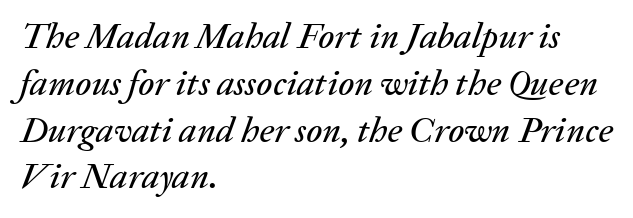
{"italic": "yes", "lean": "right", "slant_degrees": 20, "width": "normal", "stroke_contrast": "low", "x_height": "medium", "monospaced": "no", "underline": "no", "align": "left", "line_spacing": "normal", "line_spacing_ratio": 1.3, "letter_spacing": "normal", "letter_spacing_em": 0.0, "glyph_px": 36}
